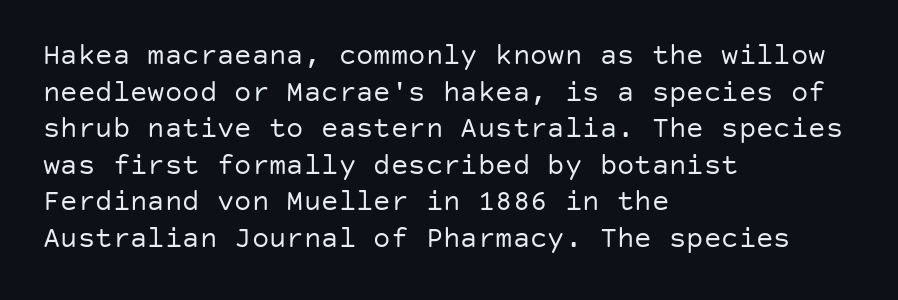
Q: Is the text bold? A: No.
Q: Is the text italic (slanted)? A: No, it is upright.
Q: Is the typeface a serif or a sans-serif typeface? A: Sans-serif.
Q: Is the text underlined? A: No.
Q: How is the paragraph aligned? A: Left-aligned.
Q: Is the spacing between letters normal or unusually wide? A: Normal.
Q: Is the spacing between lines tight, normal or loose? A: Normal.
Q: Width (condensed, normal, or wide)? A: Normal.
Q: Stroke contrast? A: Low.
Q: x-height? A: Large.
